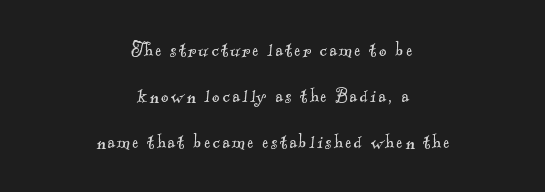
{"bold": "no", "underline": "no", "align": "center", "line_spacing": "loose", "line_spacing_ratio": 2.01, "glyph_px": 23}
